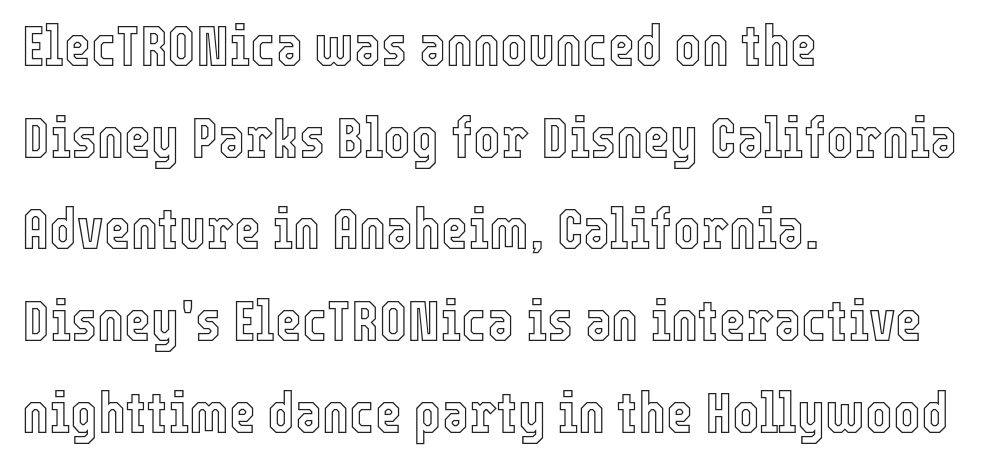
Q: Is the text italic (slanted)? A: No, it is upright.
Q: Is the text underlined? A: No.
Q: How is the paragraph aligned? A: Left-aligned.
Q: Is the spacing between letters normal or unusually wide? A: Normal.
Q: Is the spacing between lines tight, normal or loose? A: Normal.
Q: Width (condensed, normal, or wide)? A: Condensed.
Q: x-height? A: Medium.
Q: Monospaced? A: No.
